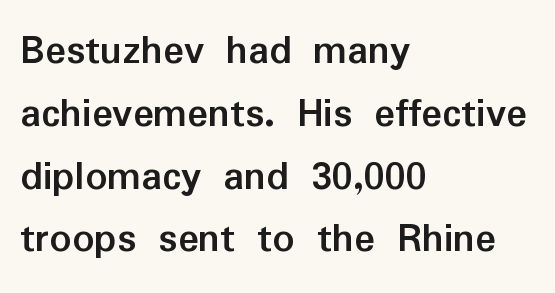
{"serif": "no", "italic": "no", "bold": "yes", "weight": "semibold", "width": "normal", "stroke_contrast": "low", "x_height": "medium", "monospaced": "no", "underline": "no", "align": "left", "line_spacing": "normal", "line_spacing_ratio": 1.46, "letter_spacing": "normal", "letter_spacing_em": 0.0, "glyph_px": 43}
